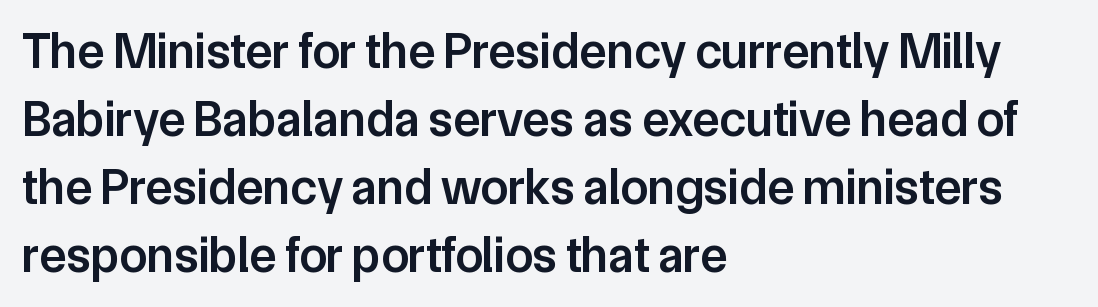
Typesetter's note: demi weight, one step under bold. Proportional: the letters do not fall into vertical columns. Honestly, the letter spacing is just normal — you wouldn't notice it. Whoever set this chose a conventional vertical rhythm. Serif or sans? Sans — the stroke terminals are bare. Letters rest on an invisible, unmarked baseline.
